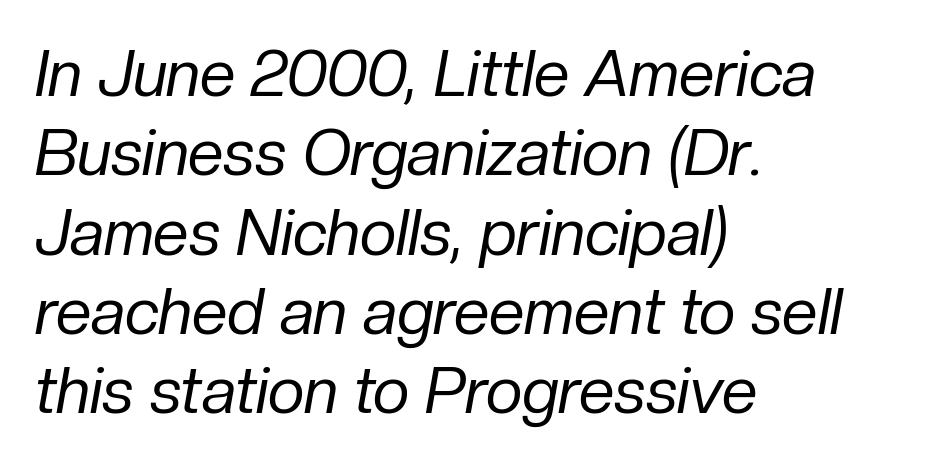
The image shows 64 px regular-weight type, italic (leaning right); set left-aligned, line spacing 1.24x, normal letter spacing, not underlined; low stroke contrast and a medium x-height.
